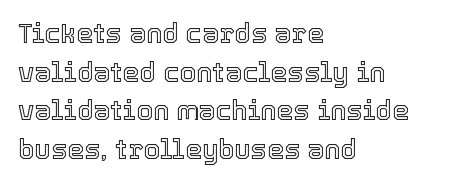
Q: Is the text italic (slanted)? A: No, it is upright.
Q: Is the text underlined? A: No.
Q: How is the paragraph aligned? A: Left-aligned.
Q: Is the spacing between letters normal or unusually wide? A: Normal.
Q: Is the spacing between lines tight, normal or loose? A: Normal.
